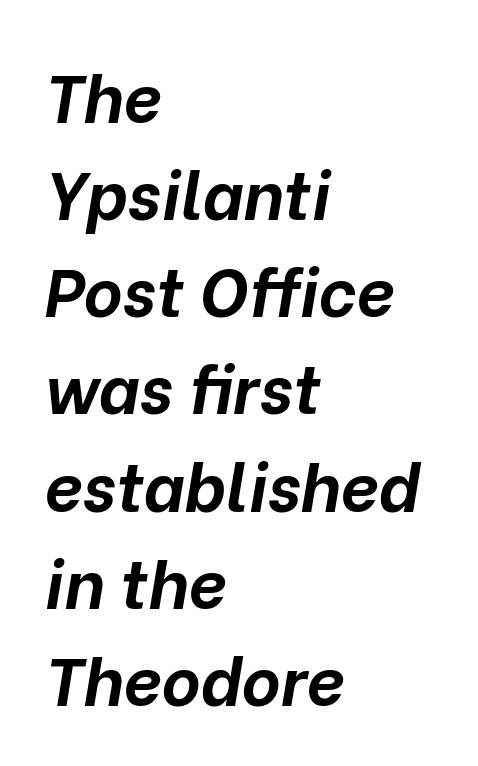
The image shows 67 px bold type, italic (leaning right); set left-aligned, normal line spacing (1.45x), normal letter spacing, not underlined; low stroke contrast and a medium x-height.
